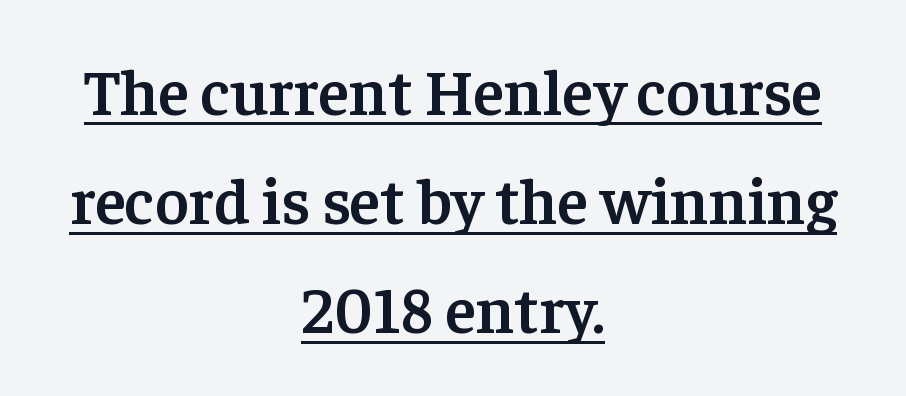
{"serif": "yes", "italic": "no", "bold": "semi", "weight": "semibold", "width": "normal", "stroke_contrast": "low", "x_height": "medium", "monospaced": "no", "underline": "yes", "align": "center", "line_spacing": "normal", "line_spacing_ratio": 1.68, "letter_spacing": "normal", "letter_spacing_em": 0.0, "glyph_px": 65}
